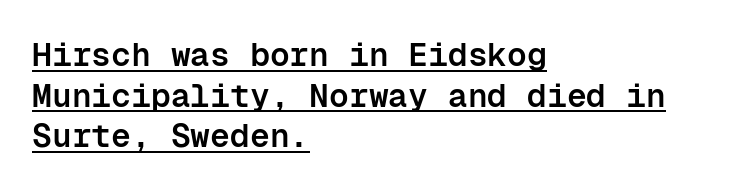
The letters stand straight up with perfectly vertical stems. Each line of the rendering has a horizontal stroke beneath the glyphs. These lines are rendered in a fixed-pitch font. Tracking value appears to be zero — textbook default spacing. Serif or sans? Sans — the stroke terminals are bare. The face used here is a semibold: visibly heavier than regular, lighter than bold.
